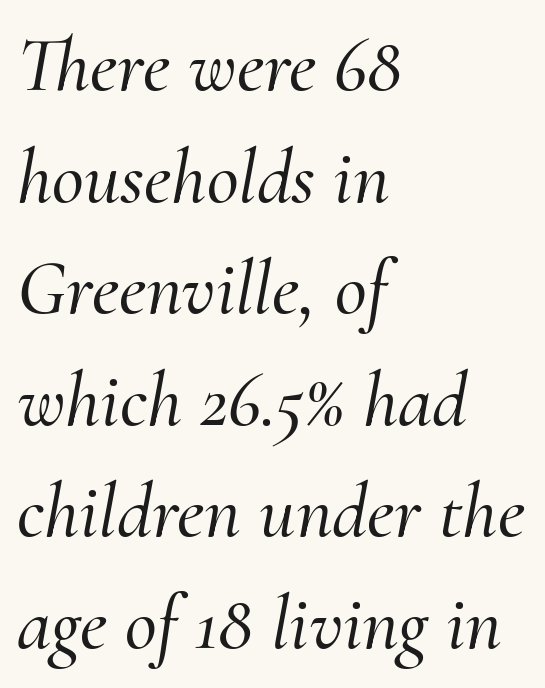
Q: Is the text italic (slanted)? A: Yes, it leans right by about 10 degrees.
Q: Is the typeface a serif or a sans-serif typeface? A: Serif.
Q: Is the text underlined? A: No.
Q: How is the paragraph aligned? A: Left-aligned.
Q: Is the spacing between letters normal or unusually wide? A: Normal.
Q: Is the spacing between lines tight, normal or loose? A: Normal.
Q: Width (condensed, normal, or wide)? A: Normal.
Q: Stroke contrast? A: Medium.
Q: x-height? A: Small.
Q: Monospaced? A: No.
